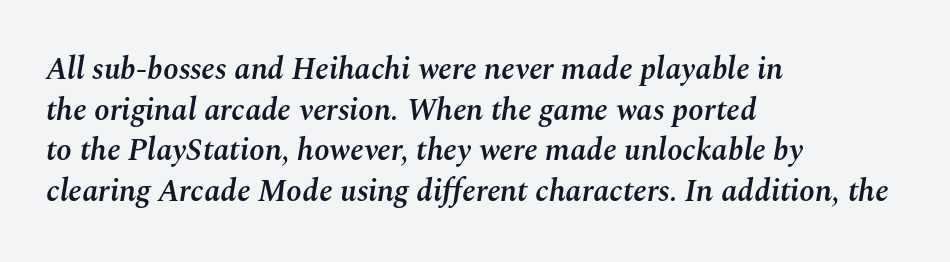
The image shows 31 px semibold type, italic (leaning right); set left-aligned, normal line spacing (1.31x), normal letter spacing, not underlined; medium stroke contrast and a medium x-height.
